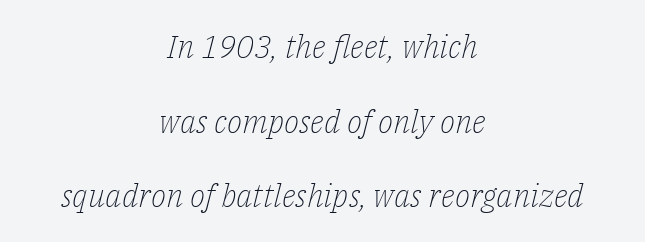
Q: Is the text bold? A: No.
Q: Is the text italic (slanted)? A: Yes, it leans right by about 14 degrees.
Q: Is the typeface a serif or a sans-serif typeface? A: Serif.
Q: Is the text underlined? A: No.
Q: How is the paragraph aligned? A: Centered.
Q: Is the spacing between letters normal or unusually wide? A: Normal.
Q: Is the spacing between lines tight, normal or loose? A: Loose.
Q: Width (condensed, normal, or wide)? A: Normal.
Q: Stroke contrast? A: Low.
Q: x-height? A: Medium.
Q: Monospaced? A: No.
